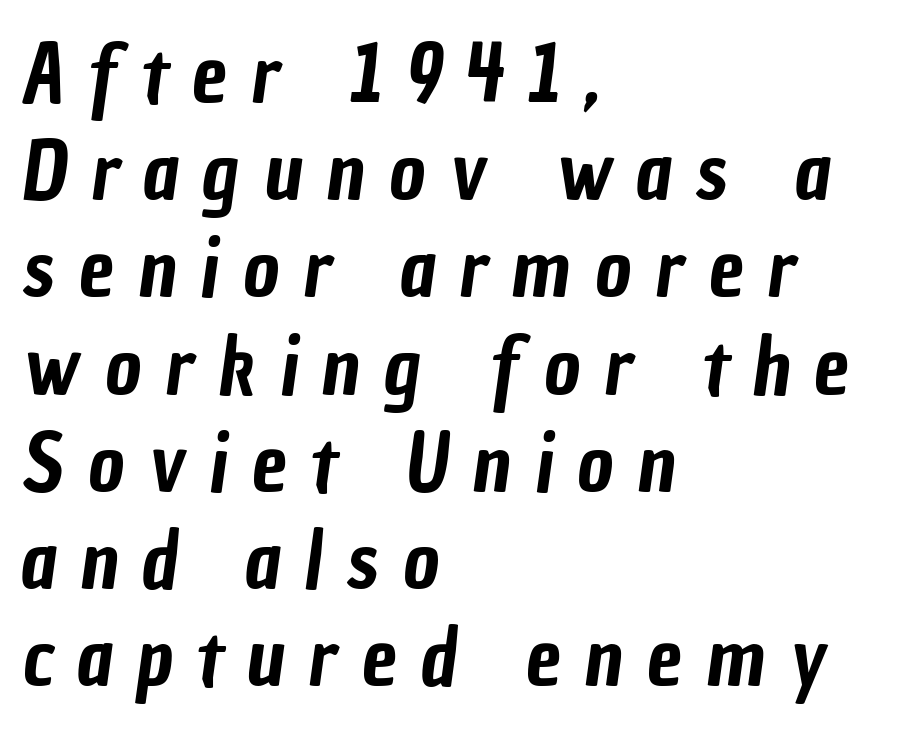
The image shows 79 px condensed sans-serif type; set left-aligned, line spacing 1.23x, unusually wide letter spacing (+0.3 em), not underlined; low stroke contrast and a medium x-height.
